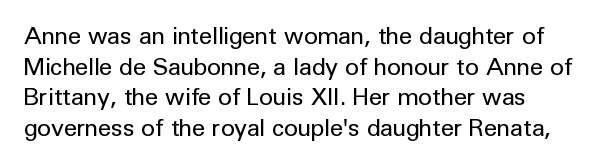
Q: Is the text bold? A: No.
Q: Is the text italic (slanted)? A: No, it is upright.
Q: Is the text underlined? A: No.
Q: Is the spacing between letters normal or unusually wide? A: Normal.
Q: Is the spacing between lines tight, normal or loose? A: Normal.
